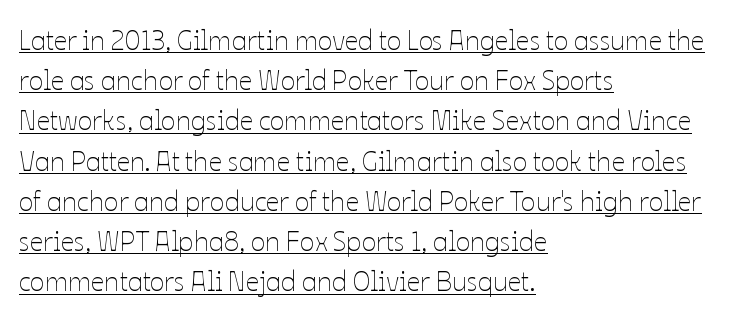
{"italic": "no", "bold": "no", "underline": "yes", "align": "left", "line_spacing": "normal", "line_spacing_ratio": 1.49, "letter_spacing": "normal", "letter_spacing_em": 0.0, "glyph_px": 27}
